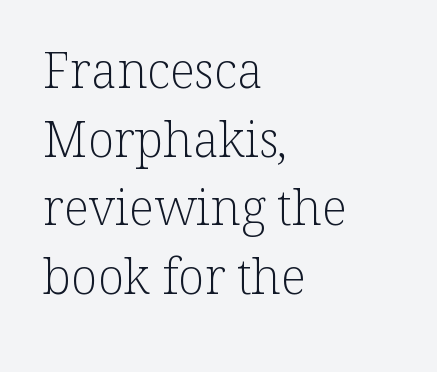
Is there much room between lines? A standard amount, neither cramped nor airy. The strip under each line holds only bare page. Type style note: has serifs. The passage shown is not bold in any degree.
